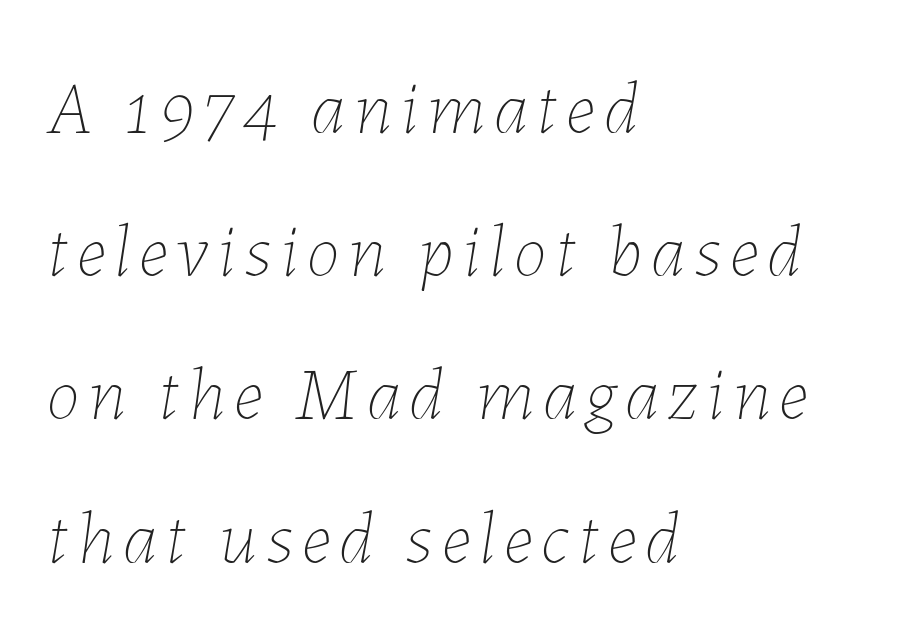
The image shows 75 px thin type, italic (leaning right); set left-aligned, loose line spacing (1.91x), not underlined; low stroke contrast and a medium x-height.
